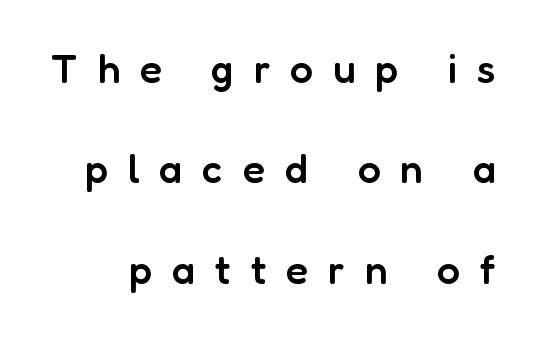
Is this a sans? Yes — the strokes have no serifs. The face used here is a semibold: visibly heavier than regular, lighter than bold. These lines stand farther apart than default settings would place them. Unlike italic type, these characters show no tilt at all. Descender tails drop into unmarked territory. What stands out about the letter spacing? Its width — letters are far apart.
